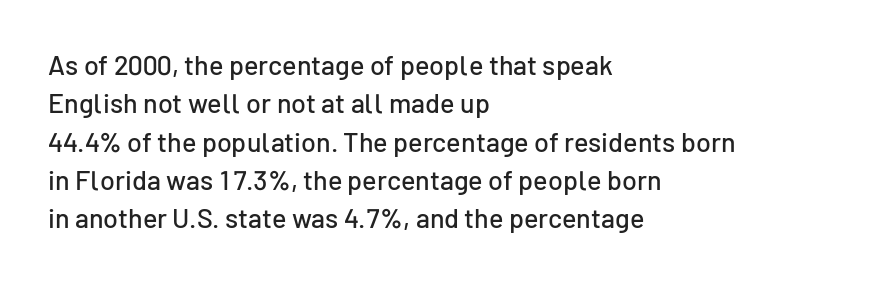
Q: Is the text italic (slanted)? A: No, it is upright.
Q: Is the text underlined? A: No.
Q: How is the paragraph aligned? A: Left-aligned.
Q: Is the spacing between letters normal or unusually wide? A: Normal.
Q: Is the spacing between lines tight, normal or loose? A: Normal.
